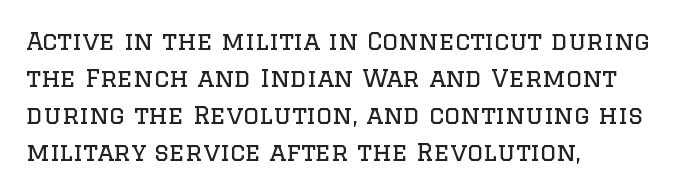
Q: Is the text bold? A: No.
Q: Is the text italic (slanted)? A: No, it is upright.
Q: Is the text underlined? A: No.
Q: How is the paragraph aligned? A: Left-aligned.
Q: Is the spacing between letters normal or unusually wide? A: Normal.
Q: Is the spacing between lines tight, normal or loose? A: Normal.
